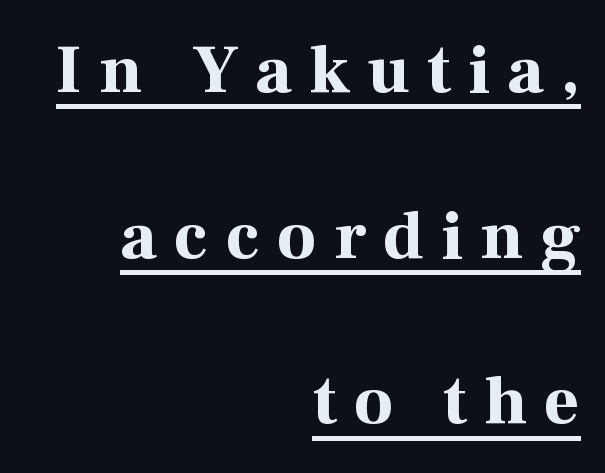
The designer went with a serif here, giving each stem small feet. Every letter is thick-stroked: bold, no question. Students, observe: this is what heavily led, spacious text looks like. Letter spacing: wide.
